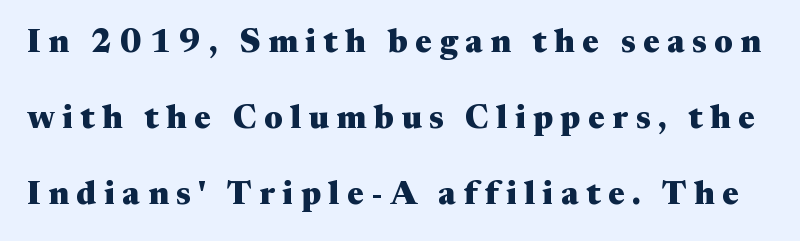
The line-height multiplier appears high, well above default. The gaps between neighbouring characters are conspicuously large. The glyphs in this specimen are seriffed. A clean baseline with only descenders dipping below it. Every character sits straight up, as roman type does. Is this a fixed-width face? No — the glyphs have proportional, varying widths.
